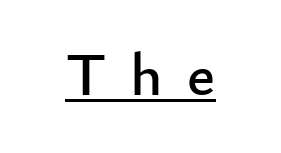
The image shows 60 px sans-serif type, upright; set centered, unusually wide letter spacing (+0.41 em), underlined; low stroke contrast and a small x-height.
